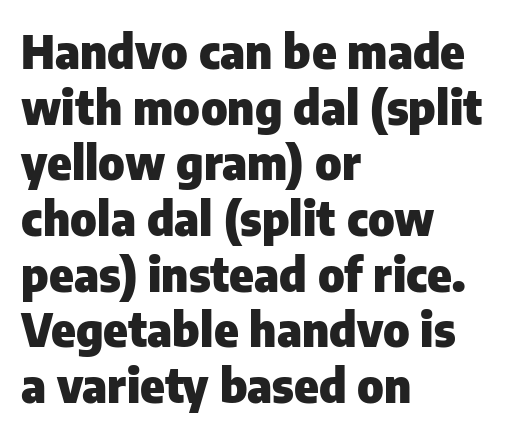
The type is set solid horizontally, with unmodified tracking. A typesetter would label this face a sans. You'd pick this weight for a headline — it's a proper bold. If you drew a ruler down the left edge, every line would touch it.
